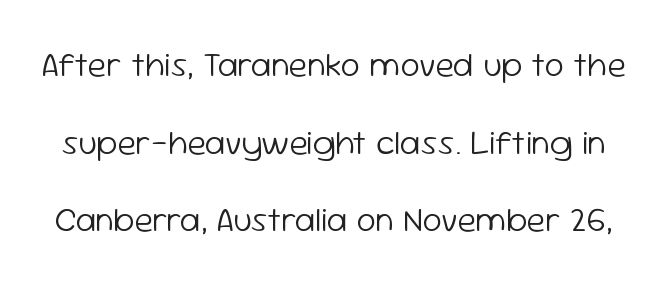
Q: Is the text bold? A: No.
Q: Is the text italic (slanted)? A: No, it is upright.
Q: Is the typeface a serif or a sans-serif typeface? A: Sans-serif.
Q: Is the text underlined? A: No.
Q: Is the spacing between letters normal or unusually wide? A: Normal.
Q: Is the spacing between lines tight, normal or loose? A: Loose.
Q: Width (condensed, normal, or wide)? A: Normal.
Q: Stroke contrast? A: Low.
Q: x-height? A: Medium.
Q: Monospaced? A: No.
